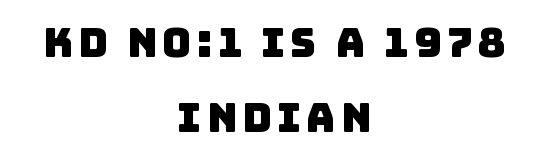
Honestly, there is no underline to notice here at all. Classification — sans serif. Varying glyph widths throughout — classic text-font behaviour. Is the block centered? Yes — each line is placed symmetrically about the middle.
